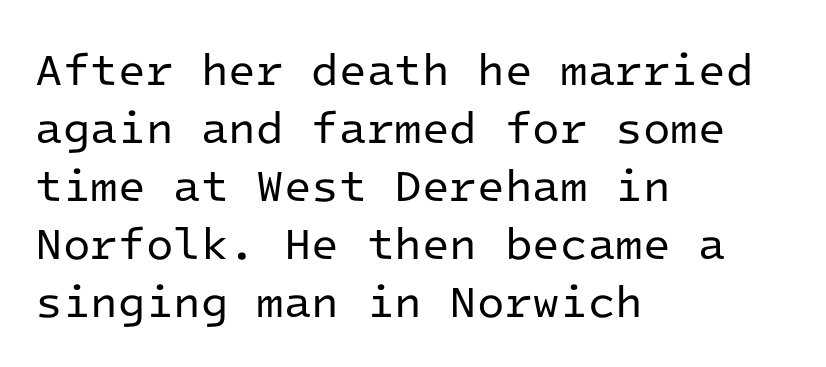
Q: Is the text bold? A: No.
Q: Is the text italic (slanted)? A: No, it is upright.
Q: Is the typeface a serif or a sans-serif typeface? A: Sans-serif.
Q: Is the text underlined? A: No.
Q: How is the paragraph aligned? A: Left-aligned.
Q: Is the spacing between letters normal or unusually wide? A: Normal.
Q: Is the spacing between lines tight, normal or loose? A: Normal.
Q: Width (condensed, normal, or wide)? A: Normal.
Q: Stroke contrast? A: Low.
Q: x-height? A: Medium.
Q: Monospaced? A: Yes.
